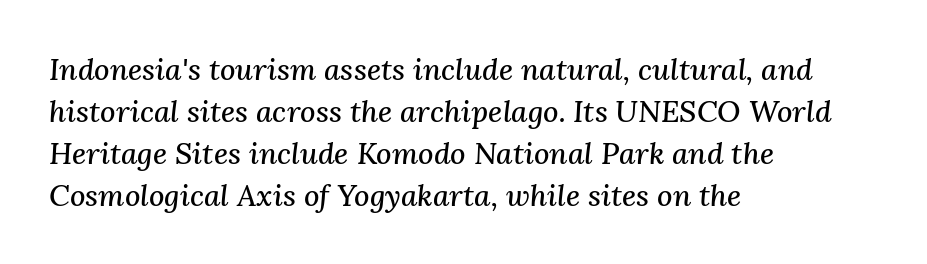
Q: Is the text italic (slanted)? A: Yes, it leans right by about 3 degrees.
Q: Is the typeface a serif or a sans-serif typeface? A: Serif.
Q: Is the text underlined? A: No.
Q: How is the paragraph aligned? A: Left-aligned.
Q: Is the spacing between letters normal or unusually wide? A: Normal.
Q: Is the spacing between lines tight, normal or loose? A: Normal.
Q: Width (condensed, normal, or wide)? A: Normal.
Q: Stroke contrast? A: Medium.
Q: x-height? A: Medium.
Q: Monospaced? A: No.
